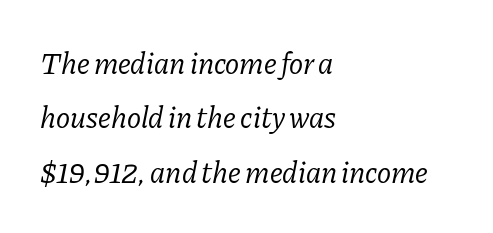
Q: Is the text bold? A: No.
Q: Is the text italic (slanted)? A: Yes, it leans right by about 11 degrees.
Q: Is the typeface a serif or a sans-serif typeface? A: Serif.
Q: Is the text underlined? A: No.
Q: How is the paragraph aligned? A: Left-aligned.
Q: Is the spacing between letters normal or unusually wide? A: Normal.
Q: Width (condensed, normal, or wide)? A: Normal.
Q: Stroke contrast? A: Low.
Q: x-height? A: Medium.
Q: Monospaced? A: No.
